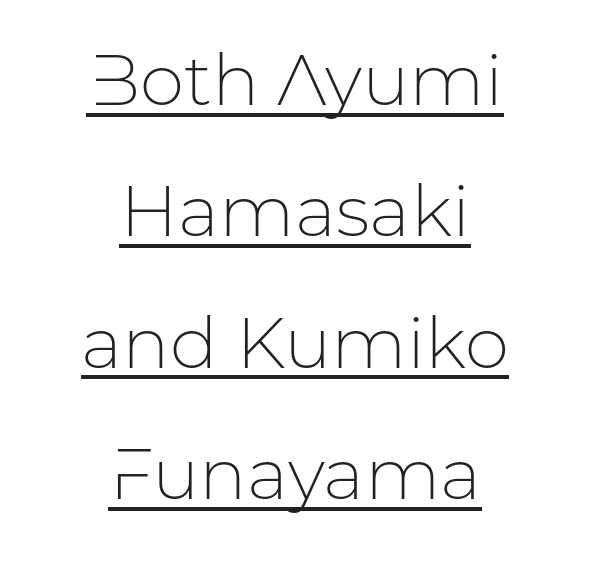
Q: Is the text bold? A: No.
Q: Is the text italic (slanted)? A: No, it is upright.
Q: Is the typeface a serif or a sans-serif typeface? A: Sans-serif.
Q: Is the text underlined? A: Yes.
Q: How is the paragraph aligned? A: Centered.
Q: Is the spacing between letters normal or unusually wide? A: Normal.
Q: Width (condensed, normal, or wide)? A: Normal.
Q: Stroke contrast? A: Low.
Q: x-height? A: Medium.
Q: Monospaced? A: No.
